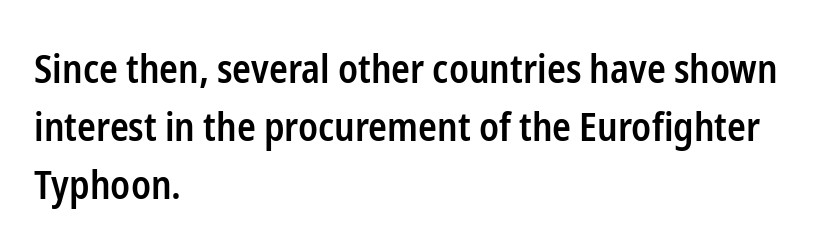
The compositor pushed each line to the left boundary. A bit beefed up — I'd call it semibold rather than bold. The typeface chosen for these lines omits serifs. The words here are not underlined. Baseline-to-baseline distance is the conventional proportion of letter height. The face used here is proportionally spaced, like ordinary book or web type.
